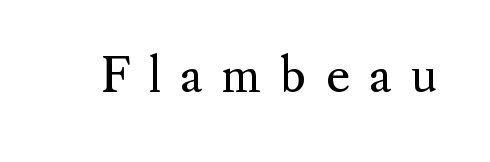
The image shows 46 px regular-weight serif type, upright; set unusually wide letter spacing (+0.41 em), not underlined; medium stroke contrast and a small x-height.
